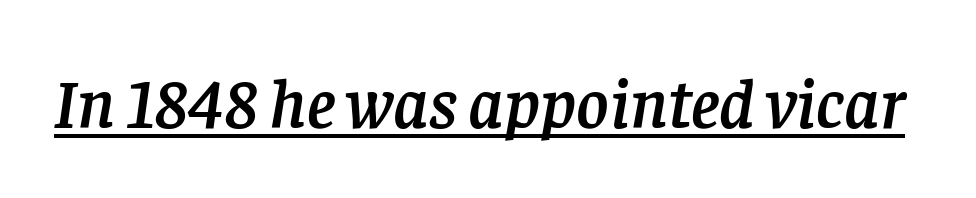
The image shows 70 px serif type, italic (leaning right); set normal letter spacing, underlined; low stroke contrast and a large x-height.
